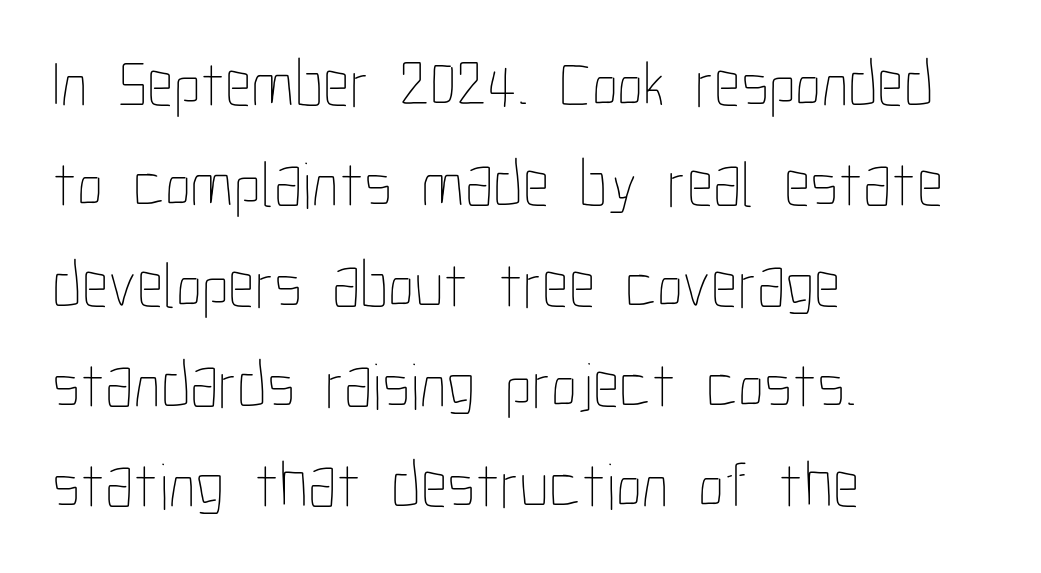
Q: Is the text bold? A: No.
Q: Is the text italic (slanted)? A: No, it is upright.
Q: Is the text underlined? A: No.
Q: How is the paragraph aligned? A: Left-aligned.
Q: Is the spacing between letters normal or unusually wide? A: Normal.
Q: Is the spacing between lines tight, normal or loose? A: Normal.
Q: Width (condensed, normal, or wide)? A: Condensed.
Q: Stroke contrast? A: Low.
Q: x-height? A: Medium.
Q: Monospaced? A: No.
